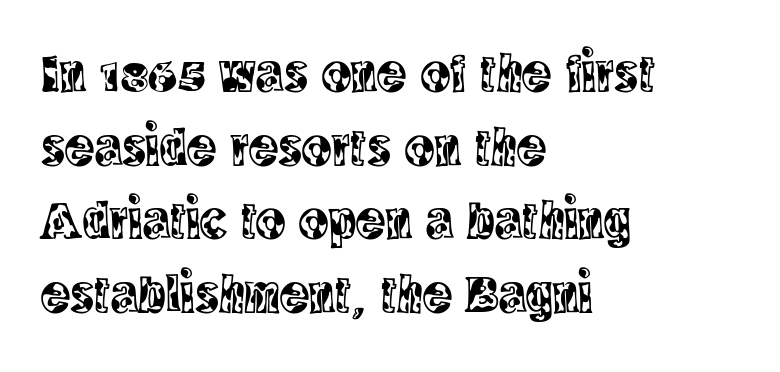
{"serif": "yes", "italic": "no", "width": "condensed", "x_height": "large", "monospaced": "no", "underline": "no", "align": "left", "line_spacing": "normal", "line_spacing_ratio": 1.34, "letter_spacing": "normal", "letter_spacing_em": 0.0, "glyph_px": 55}
